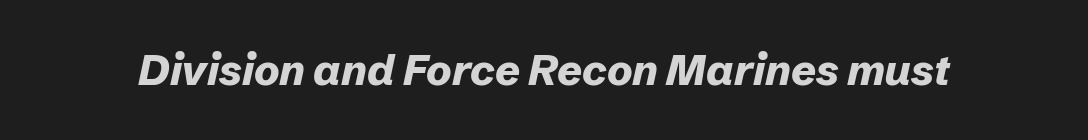
{"italic": "yes", "lean": "right", "slant_degrees": 12, "bold": "yes", "weight": "bold", "width": "normal", "stroke_contrast": "low", "x_height": "medium", "monospaced": "no", "underline": "no", "letter_spacing": "normal", "letter_spacing_em": 0.0, "glyph_px": 43}
